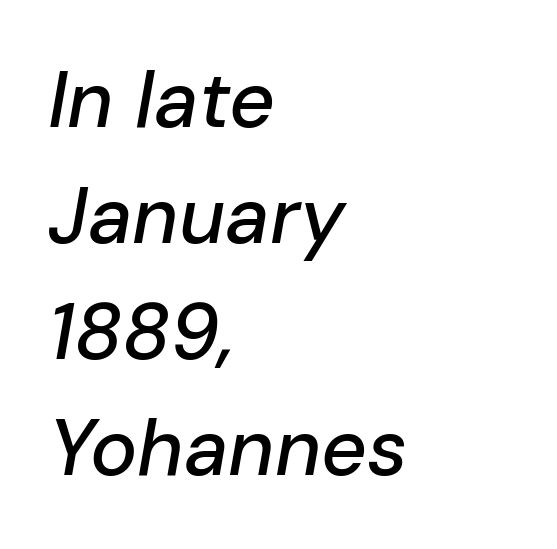
{"italic": "yes", "lean": "right", "slant_degrees": 10, "width": "normal", "stroke_contrast": "low", "x_height": "medium", "monospaced": "no", "underline": "no", "align": "left", "line_spacing": "normal", "line_spacing_ratio": 1.47, "letter_spacing": "normal", "letter_spacing_em": 0.0, "glyph_px": 79}
